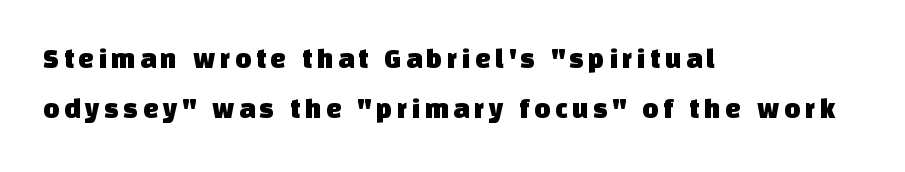
{"serif": "no", "width": "normal", "stroke_contrast": "low", "x_height": "large", "monospaced": "no", "underline": "no", "align": "left", "line_spacing_ratio": 1.77, "glyph_px": 28}
